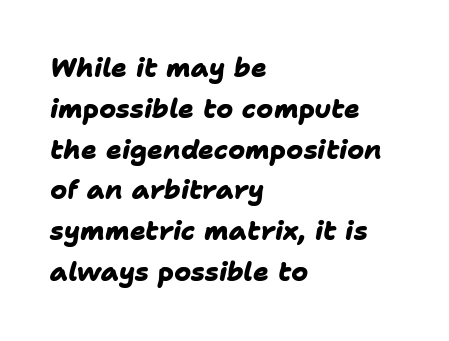
The image shows 26 px bold type; set left-aligned, normal line spacing (1.57x), normal letter spacing, not underlined.
